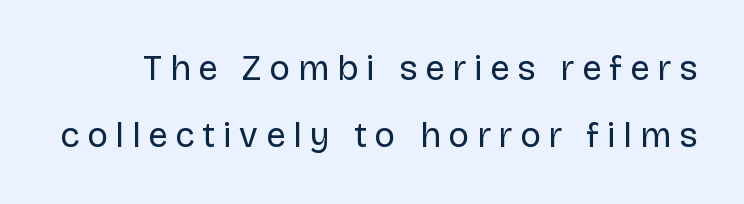
The image shows 35 px regular-weight sans-serif type, upright; set loose line spacing (1.91x), unusually wide letter spacing (+0.22 em), not underlined; low stroke contrast and a large x-height.
